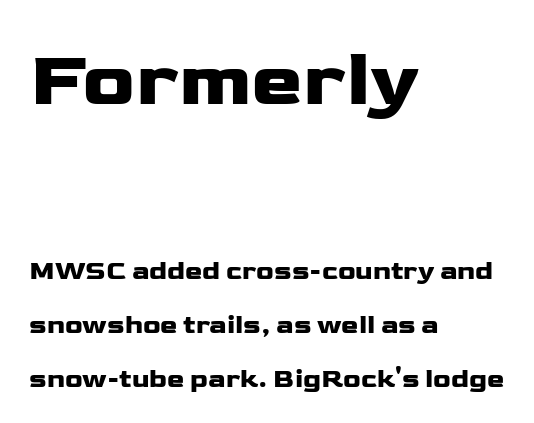
Q: Is the text italic (slanted)? A: No, it is upright.
Q: Is the typeface a serif or a sans-serif typeface? A: Sans-serif.
Q: Is the text underlined? A: No.
Q: How is the paragraph aligned? A: Left-aligned.
Q: Is the spacing between letters normal or unusually wide? A: Normal.
Q: Is the spacing between lines tight, normal or loose? A: Loose.
Q: Which block of text is set in a larger size, the first (top) or the second (bottom)? A: The first (top) one.
Q: Width (condensed, normal, or wide)? A: Wide.
Q: Stroke contrast? A: Low.
Q: x-height? A: Medium.
Q: Monospaced? A: No.
